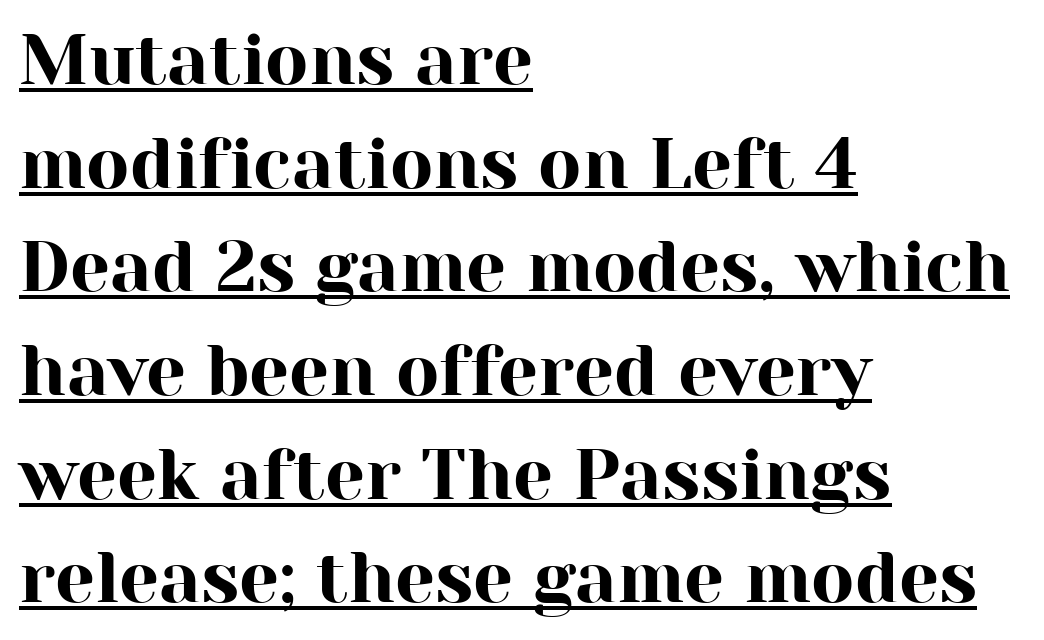
{"serif": "yes", "italic": "no", "width": "normal", "stroke_contrast": "high", "x_height": "medium", "monospaced": "no", "underline": "yes", "align": "left", "line_spacing": "normal", "line_spacing_ratio": 1.46, "letter_spacing": "normal", "letter_spacing_em": 0.0, "glyph_px": 71}
